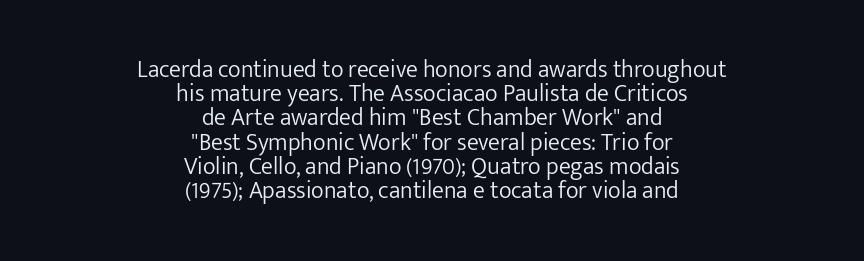
The image shows 24 px text type, upright; set centered, tight line spacing (1.01x), normal letter spacing, not underlined.
